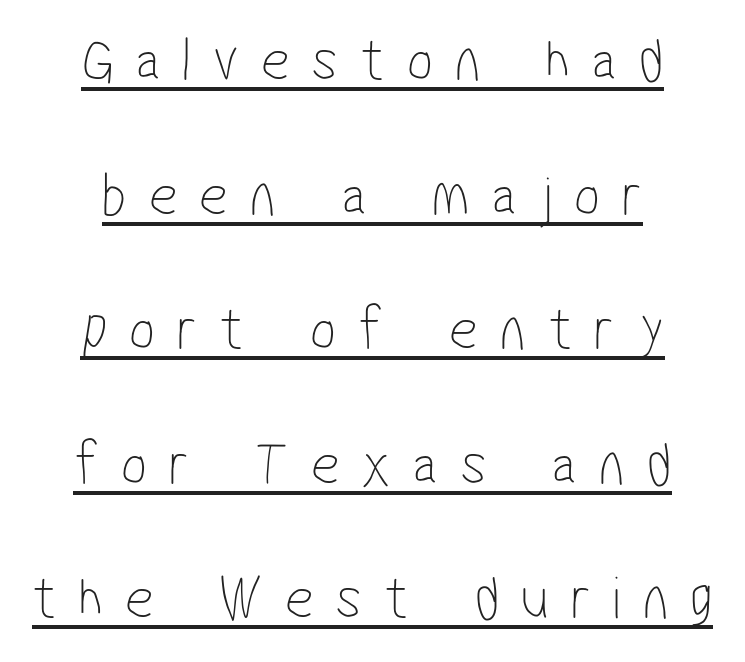
{"serif": "no", "bold": "no", "weight": "thin", "width": "condensed", "stroke_contrast": "low", "x_height": "medium", "monospaced": "no", "underline": "yes", "align": "center", "line_spacing": "loose", "line_spacing_ratio": 2.17, "letter_spacing": "wide", "letter_spacing_em": 0.35, "glyph_px": 62}
